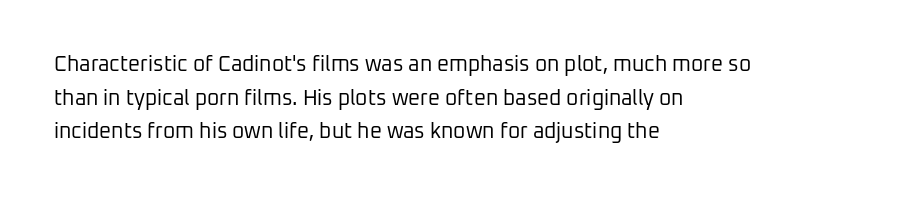
The font's upright variant was chosen for this text. Does the leading feel generous? No, just average. Letters rest on an invisible, unmarked baseline. Heft: none added — not bold. Typeset ragged right — the left edge is the straight one.
